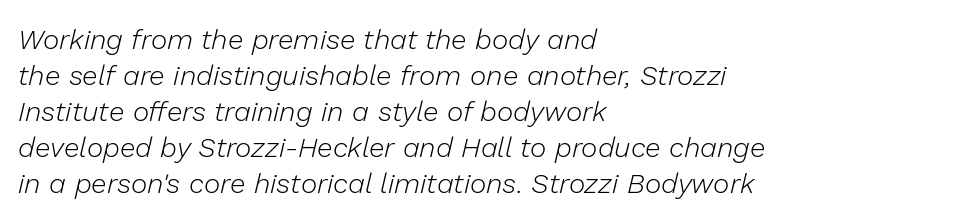
The image shows 28 px light type, italic (leaning right); set left-aligned, normal line spacing (1.29x), normal letter spacing, not underlined; low stroke contrast and a medium x-height.
